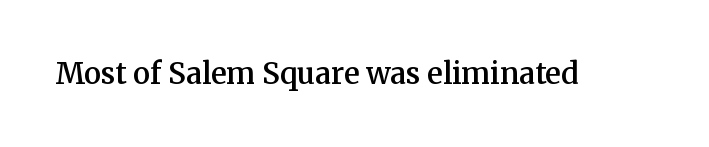
{"serif": "yes", "italic": "no", "bold": "semi", "weight": "semibold", "width": "normal", "stroke_contrast": "medium", "x_height": "medium", "monospaced": "no", "underline": "no", "letter_spacing": "normal", "letter_spacing_em": 0.0, "glyph_px": 29}
